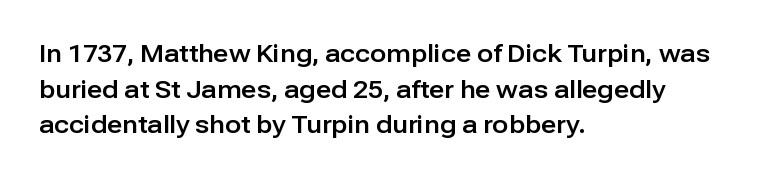
Q: Is the text italic (slanted)? A: No, it is upright.
Q: Is the text underlined? A: No.
Q: How is the paragraph aligned? A: Left-aligned.
Q: Is the spacing between letters normal or unusually wide? A: Normal.
Q: Is the spacing between lines tight, normal or loose? A: Normal.
